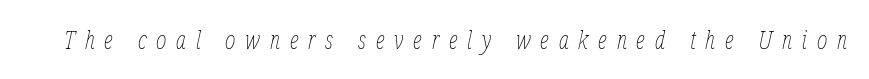
Designer's note — italics engaged. In terms of letterspacing, this is a distinctly airy, spread setting. Descenders are the only things crossing below the line. Counters stay open thanks to moderate or lighter strokes.
